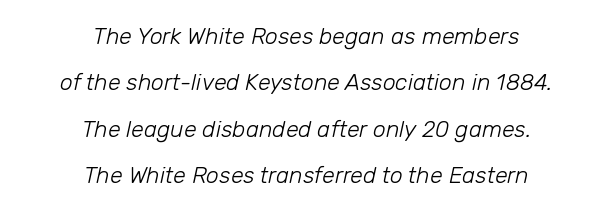
The space directly below the letters is spotless. The rendering applies a slant to the glyphs. Compared with typical body copy, the letter spacing here is the same. Heft: none added — not bold.
